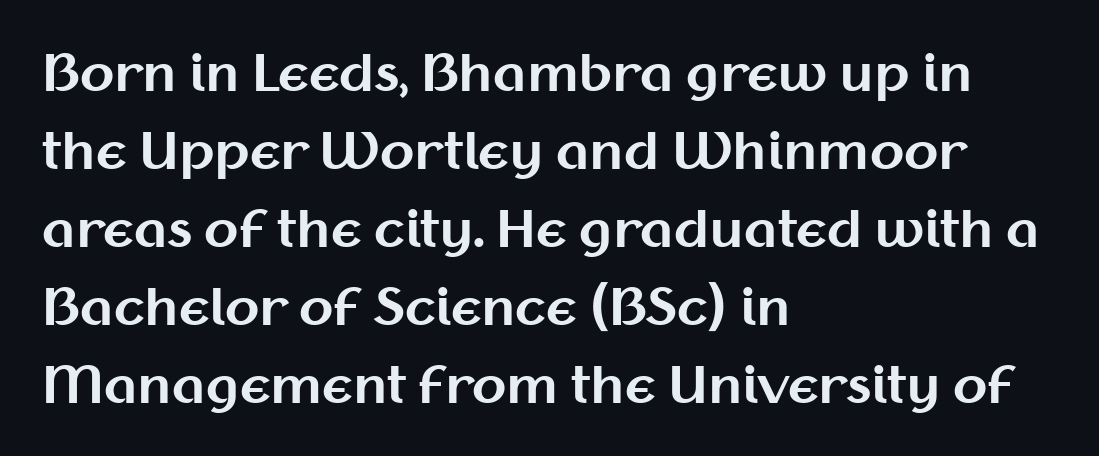
The image shows 50 px bold sans-serif type, upright; set left-aligned, normal line spacing (1.56x), normal letter spacing, not underlined; medium stroke contrast and a medium x-height.
